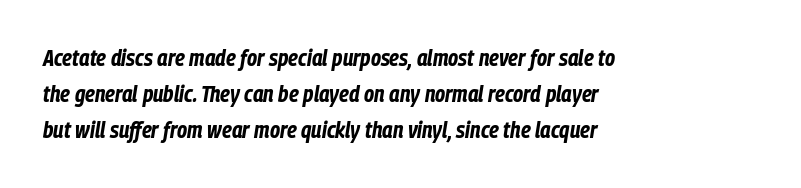
{"italic": "yes", "lean": "right", "slant_degrees": 9, "bold": "yes", "underline": "no", "align": "left", "line_spacing": "normal", "line_spacing_ratio": 1.57, "letter_spacing": "normal", "letter_spacing_em": 0.0, "glyph_px": 23}
